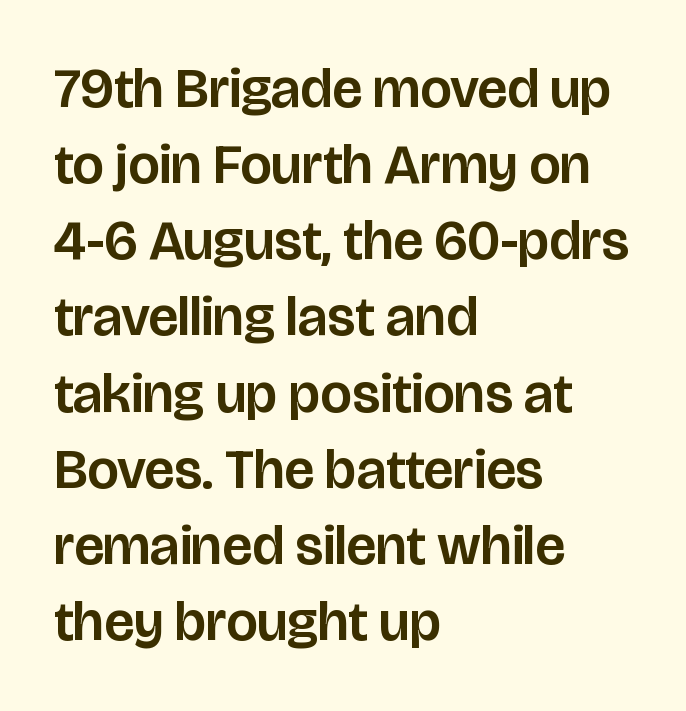
It's the straight-up-and-down kind of type. The rag falls on the right side of this text block. How would I describe the line gaps? Plain and ordinary. This sample uses plain, unmodified letter spacing.
